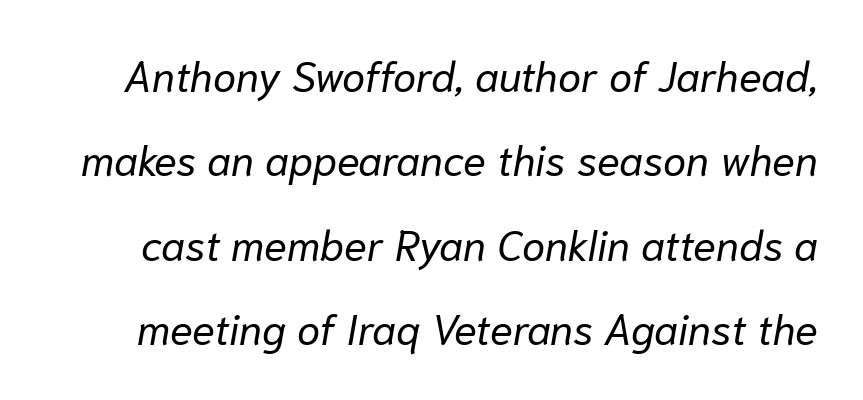
{"italic": "yes", "lean": "right", "slant_degrees": 10, "bold": "no", "weight": "regular", "width": "normal", "stroke_contrast": "low", "x_height": "medium", "monospaced": "no", "underline": "no", "line_spacing": "loose", "line_spacing_ratio": 2.01, "letter_spacing": "normal", "letter_spacing_em": 0.0, "glyph_px": 42}
